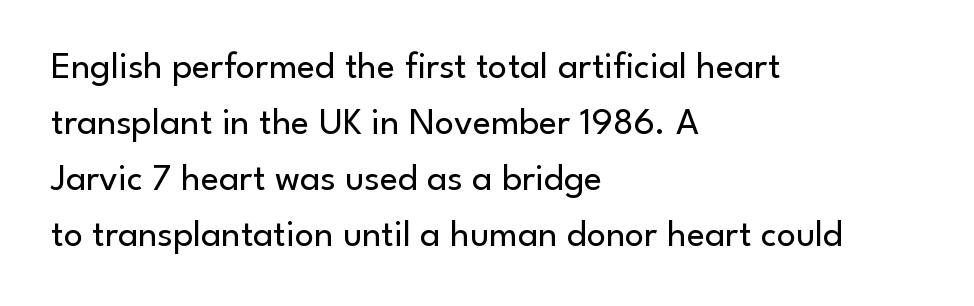
Q: Is the text bold? A: No.
Q: Is the text italic (slanted)? A: No, it is upright.
Q: Is the typeface a serif or a sans-serif typeface? A: Sans-serif.
Q: Is the text underlined? A: No.
Q: How is the paragraph aligned? A: Left-aligned.
Q: Is the spacing between letters normal or unusually wide? A: Normal.
Q: Is the spacing between lines tight, normal or loose? A: Normal.
Q: Width (condensed, normal, or wide)? A: Normal.
Q: Stroke contrast? A: Low.
Q: x-height? A: Small.
Q: Monospaced? A: No.
